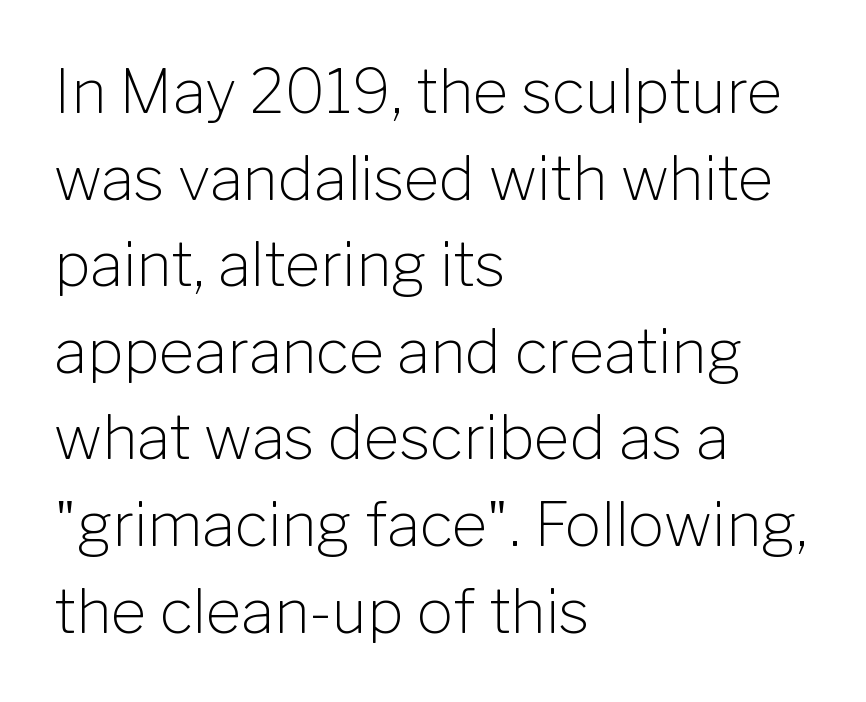
Q: Is the text bold? A: No.
Q: Is the text italic (slanted)? A: No, it is upright.
Q: Is the typeface a serif or a sans-serif typeface? A: Sans-serif.
Q: Is the text underlined? A: No.
Q: How is the paragraph aligned? A: Left-aligned.
Q: Is the spacing between letters normal or unusually wide? A: Normal.
Q: Is the spacing between lines tight, normal or loose? A: Normal.
Q: Width (condensed, normal, or wide)? A: Normal.
Q: Stroke contrast? A: Low.
Q: x-height? A: Medium.
Q: Monospaced? A: No.
